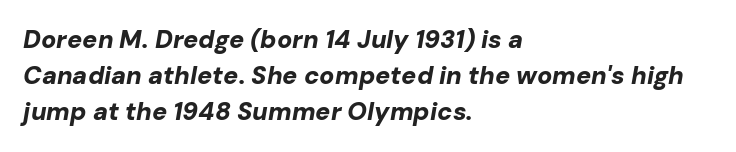
{"italic": "yes", "lean": "right", "slant_degrees": 10, "bold": "yes", "underline": "no", "align": "left", "line_spacing": "normal", "line_spacing_ratio": 1.45, "letter_spacing": "normal", "letter_spacing_em": 0.0, "glyph_px": 25}
